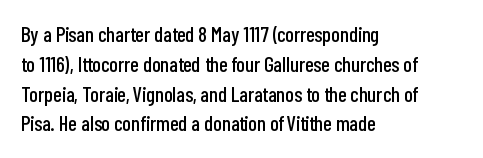
Which margin do the lines hug? The left one — the right edge is uneven. The letters stand upright; this is a roman face. Any mark beneath the type? The region is blank. The space between consecutive lines is moderate. No extra tracking has been applied to these lines.
